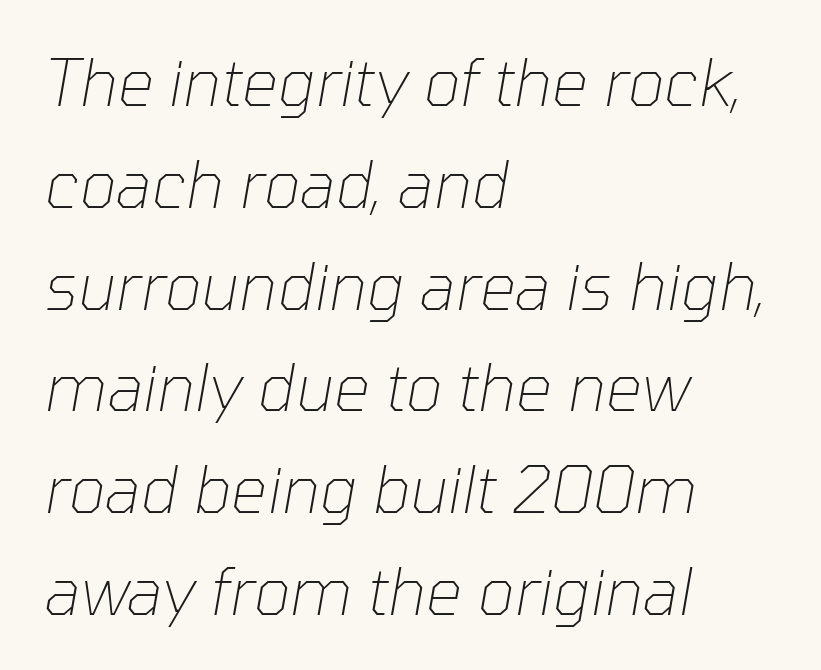
The leading is moderate, giving the passage an even texture. A typesetter would mark this as italic. Beneath every word, the page is bare. Unbolded letterforms with no extra heft. Observe the ordinary spacing: letters are neighbours, not strangers.
